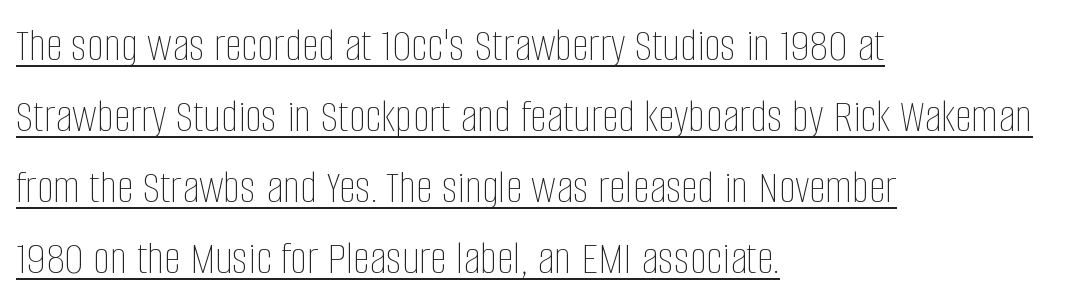
{"italic": "no", "bold": "no", "weight": "thin", "width": "condensed", "stroke_contrast": "low", "x_height": "large", "monospaced": "no", "underline": "yes", "align": "left", "line_spacing": "normal", "line_spacing_ratio": 1.48, "letter_spacing": "normal", "letter_spacing_em": 0.0, "glyph_px": 48}
